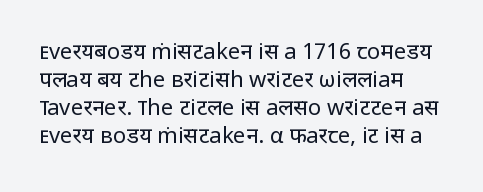
{"italic": "no", "bold": "no", "underline": "no", "align": "left", "line_spacing": "normal", "line_spacing_ratio": 1.28, "letter_spacing": "normal", "letter_spacing_em": 0.0, "glyph_px": 22}
